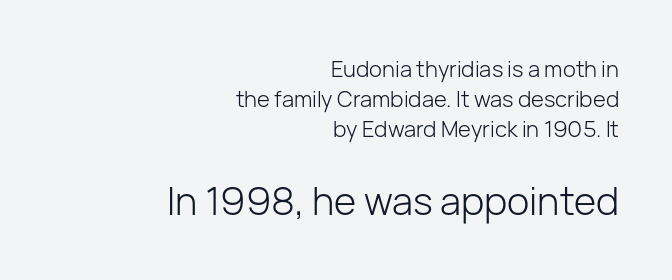
The image shows 38 px light sans-serif type, upright; set right-aligned, normal line spacing (1.37x), normal letter spacing, not underlined; the second (bottom) block is 1.73x larger; low stroke contrast and a medium x-height.
